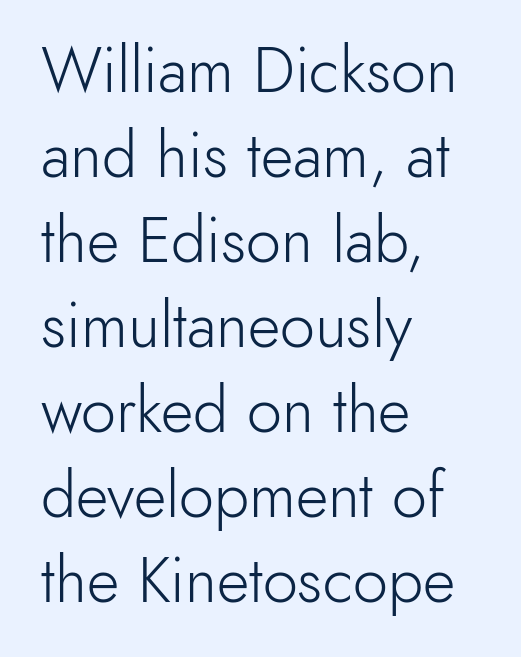
These glyphs show unthickened strokes, regular width or finer. The designer went with a sans here, leaving each stem footless. The typesetter chose a ragged-right arrangement here. Unlike italic type, these characters show no tilt at all. Varying glyph widths throughout — classic text-font behaviour.
